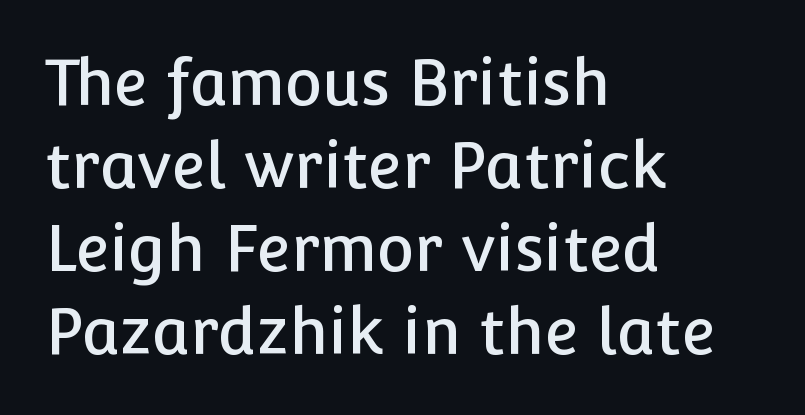
Here the designer chose a conventional face with non-uniform glyph widths. Look at the tracking — it's just the regular setting, nothing added. Notice how the passage keeps a crisp vertical edge on the left only. Vertical strokes here are truly vertical. No word sits above an underline. Leading: standard.
